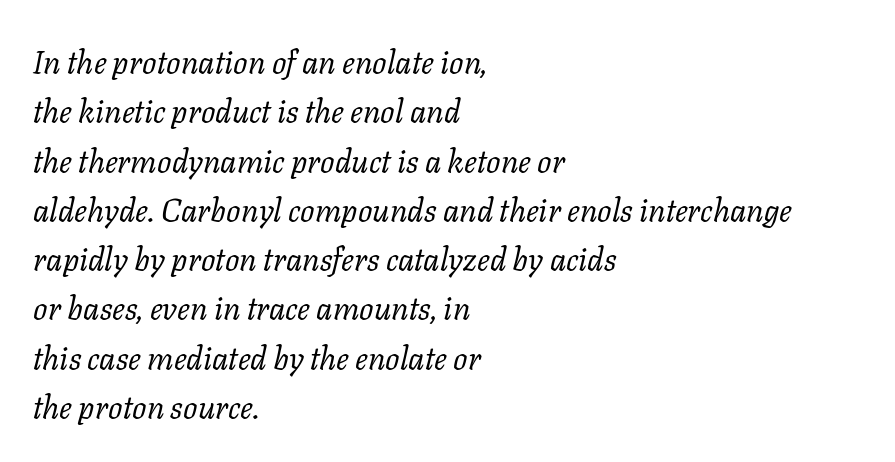
Compared with a centered layout, this one pins lines to the left instead. One glance says typical: line gaps are just what's usual. These lines keep a tight, regular rhythm from letter to letter. The space directly below the letters is spotless. No heavy texture on the line: the type isn't bold. Is this a sans? No — the strokes have serifs.
